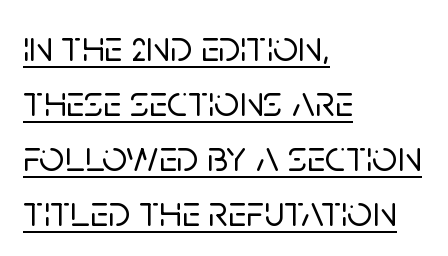
The image shows 44 px sans-serif type, upright; set left-aligned, normal line spacing (1.25x), normal letter spacing, underlined; low stroke contrast and a large x-height.
